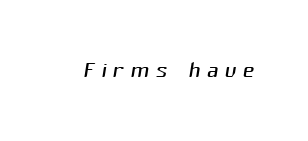
{"serif": "no", "bold": "no", "weight": "light", "width": "normal", "stroke_contrast": "medium", "x_height": "medium", "monospaced": "no", "underline": "no", "letter_spacing": "wide", "letter_spacing_em": 0.2, "glyph_px": 32}
